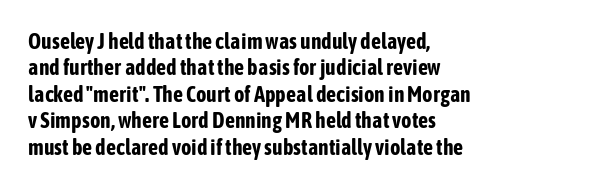
Stroke thickness is high; the sample reads as a true bold. Underline: absent. The horizontal fit of the characters is conventional and even. Do the letters lean? They stand straight. Horizontal alignment here is leftward, the default for most running prose.
